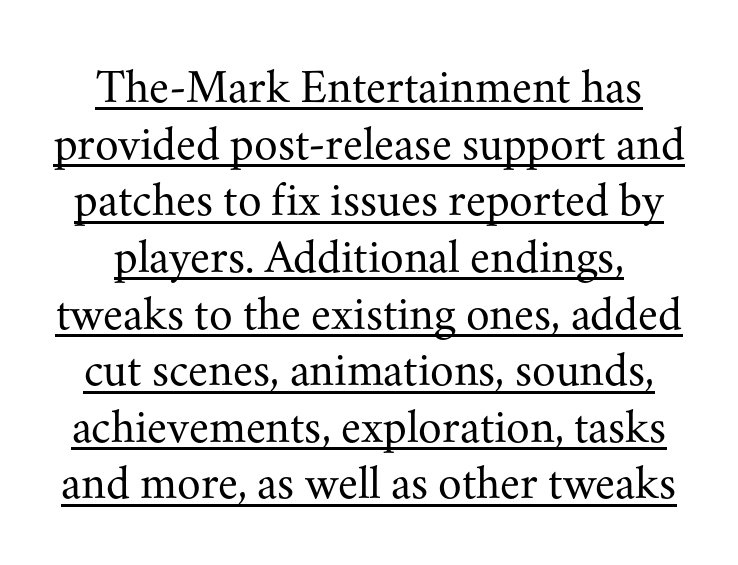
Upright lettering throughout. Look at the bottom of the vertical strokes: they flare into serifs here. Does a line run under the words? Yes, clearly. Is this a fixed-width face? No — the glyphs have proportional, varying widths. Default kerning and tracking; the words read as compact shapes.
